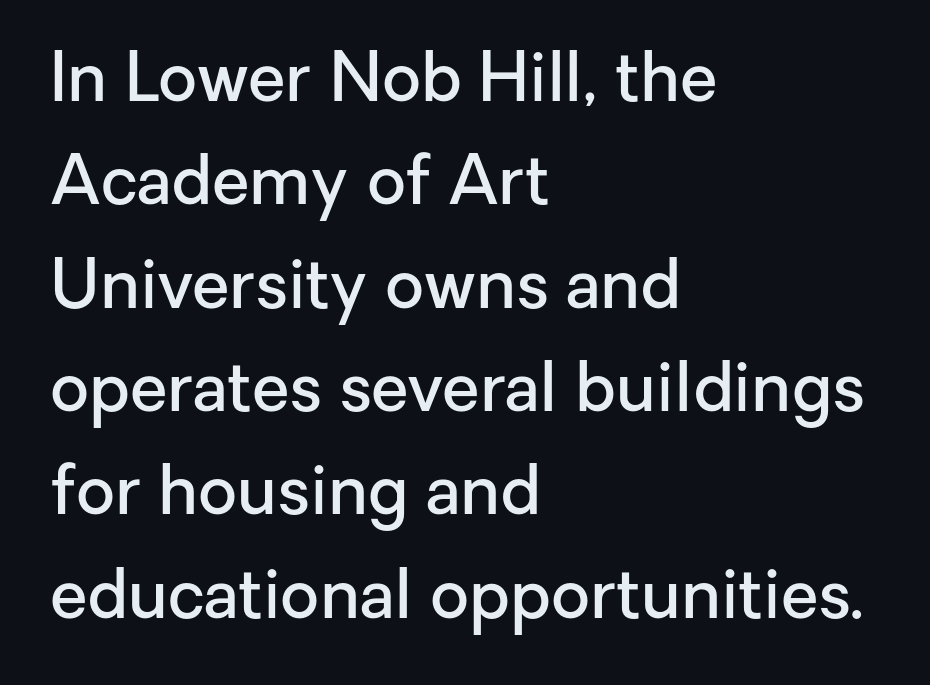
{"serif": "no", "italic": "no", "bold": "semi", "weight": "semibold", "width": "normal", "stroke_contrast": "low", "x_height": "medium", "monospaced": "no", "underline": "no", "align": "left", "line_spacing": "normal", "line_spacing_ratio": 1.52, "letter_spacing": "normal", "letter_spacing_em": 0.0, "glyph_px": 68}
